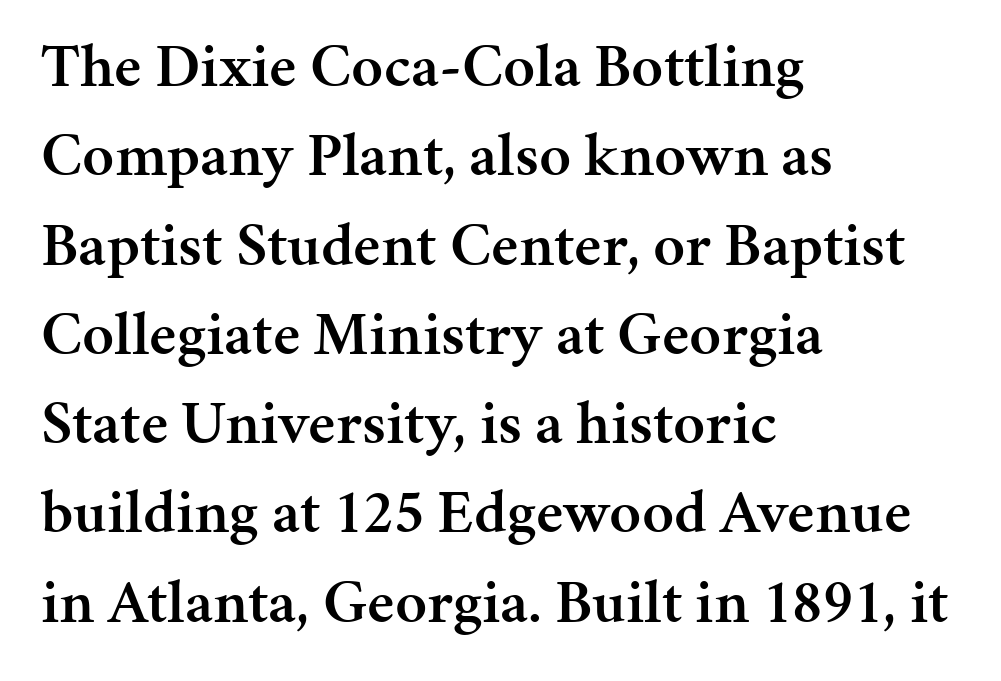
Q: Is the text bold? A: Semi-bold.
Q: Is the text italic (slanted)? A: No, it is upright.
Q: Is the typeface a serif or a sans-serif typeface? A: Serif.
Q: Is the text underlined? A: No.
Q: How is the paragraph aligned? A: Left-aligned.
Q: Is the spacing between letters normal or unusually wide? A: Normal.
Q: Is the spacing between lines tight, normal or loose? A: Normal.
Q: Width (condensed, normal, or wide)? A: Normal.
Q: Stroke contrast? A: Medium.
Q: x-height? A: Medium.
Q: Monospaced? A: No.
